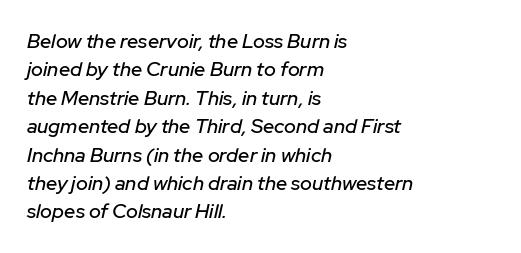
{"italic": "yes", "lean": "right", "slant_degrees": 12, "underline": "no", "align": "left", "line_spacing": "normal", "line_spacing_ratio": 1.42, "letter_spacing": "normal", "letter_spacing_em": 0.0, "glyph_px": 20}
